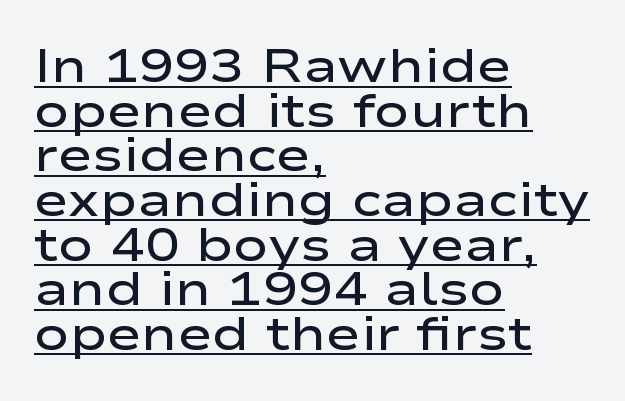
The image shows 47 px semibold, wide sans-serif type, upright; set left-aligned, tight line spacing (0.95x), normal letter spacing, underlined; low stroke contrast and a medium x-height.
